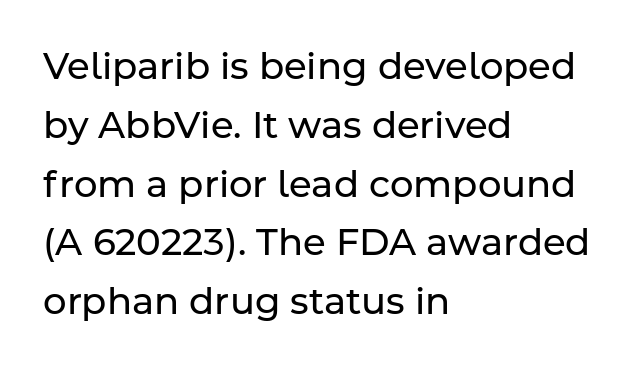
{"serif": "no", "italic": "no", "bold": "no", "weight": "regular", "width": "normal", "stroke_contrast": "low", "x_height": "medium", "monospaced": "no", "underline": "no", "align": "left", "line_spacing": "normal", "line_spacing_ratio": 1.59, "letter_spacing": "normal", "letter_spacing_em": 0.0, "glyph_px": 37}
